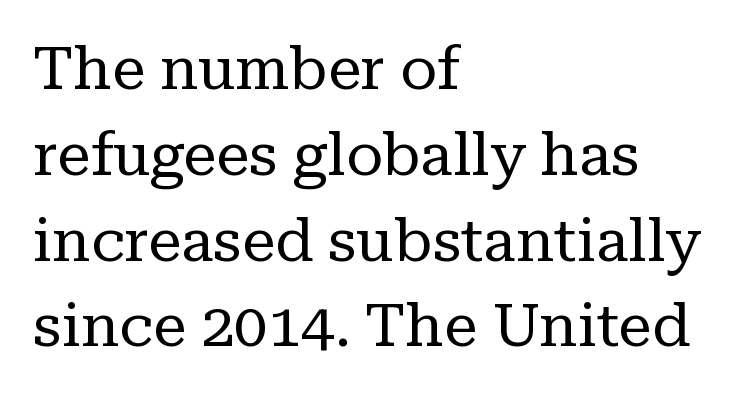
Q: Is the text bold? A: No.
Q: Is the text italic (slanted)? A: No, it is upright.
Q: Is the typeface a serif or a sans-serif typeface? A: Serif.
Q: Is the text underlined? A: No.
Q: How is the paragraph aligned? A: Left-aligned.
Q: Is the spacing between letters normal or unusually wide? A: Normal.
Q: Is the spacing between lines tight, normal or loose? A: Normal.
Q: Width (condensed, normal, or wide)? A: Normal.
Q: Stroke contrast? A: Low.
Q: x-height? A: Medium.
Q: Monospaced? A: No.
